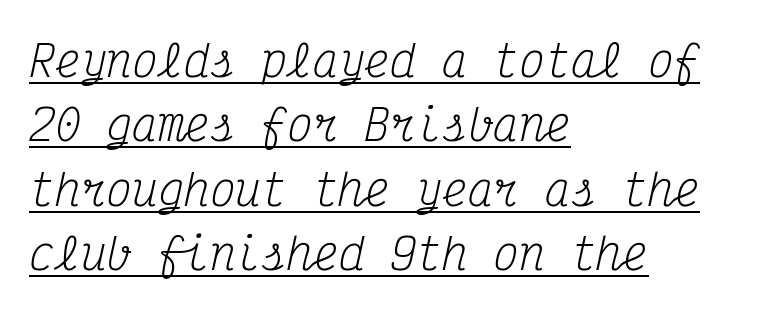
Short note: letters normally spaced. The typeface chosen for these lines features serifs. An italicized treatment has been applied to the whole sample. Students, observe: this is what conventionally led text looks like.
